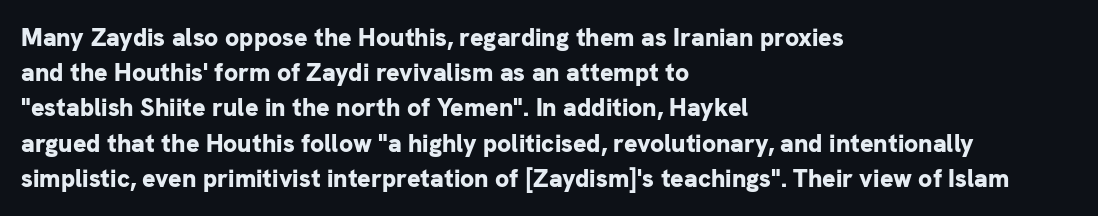
The image shows 25 px bold type, upright; set left-aligned, normal line spacing (1.41x), normal letter spacing, not underlined.
